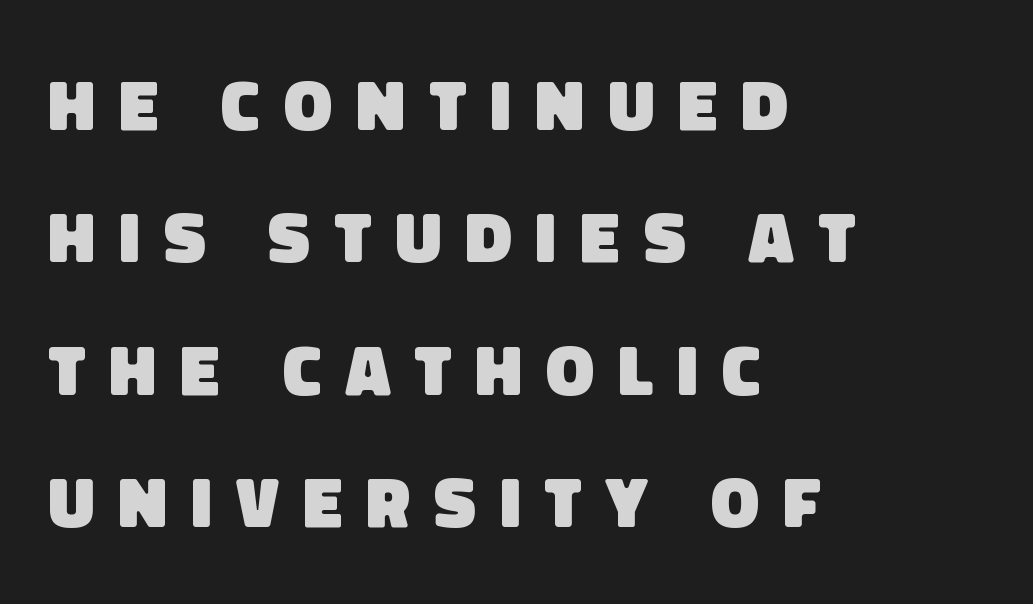
{"serif": "no", "bold": "yes", "weight": "heavy", "width": "normal", "stroke_contrast": "low", "x_height": "large", "monospaced": "no", "underline": "no", "align": "left", "line_spacing_ratio": 1.84, "letter_spacing": "wide", "letter_spacing_em": 0.33, "glyph_px": 72}
